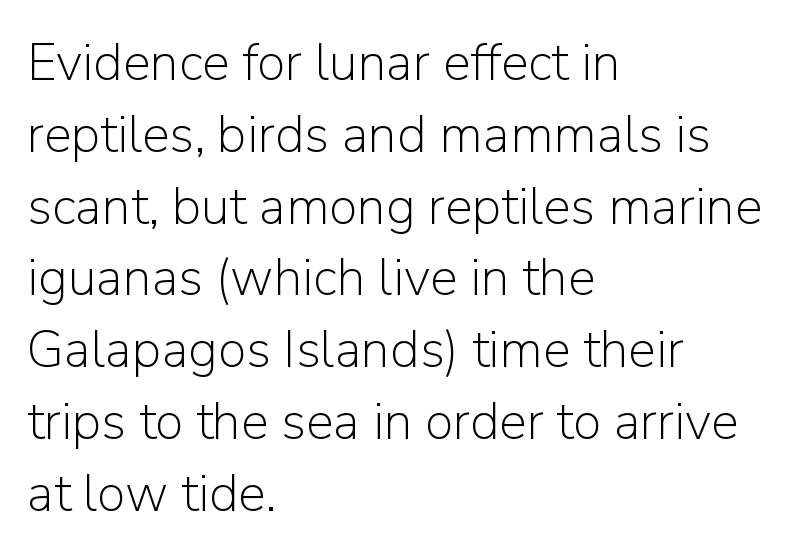
Q: Is the text bold? A: No.
Q: Is the text italic (slanted)? A: No, it is upright.
Q: Is the typeface a serif or a sans-serif typeface? A: Sans-serif.
Q: Is the text underlined? A: No.
Q: How is the paragraph aligned? A: Left-aligned.
Q: Is the spacing between letters normal or unusually wide? A: Normal.
Q: Is the spacing between lines tight, normal or loose? A: Normal.
Q: Width (condensed, normal, or wide)? A: Normal.
Q: Stroke contrast? A: Low.
Q: x-height? A: Medium.
Q: Monospaced? A: No.
